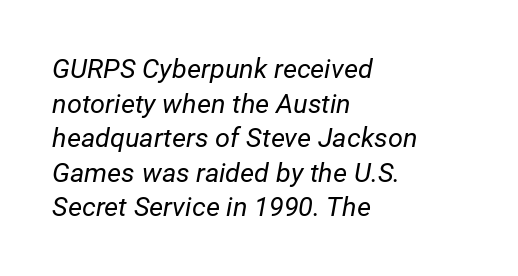
Q: Is the text bold? A: No.
Q: Is the text italic (slanted)? A: Yes, it leans right by about 12 degrees.
Q: Is the text underlined? A: No.
Q: How is the paragraph aligned? A: Left-aligned.
Q: Is the spacing between letters normal or unusually wide? A: Normal.
Q: Is the spacing between lines tight, normal or loose? A: Normal.
